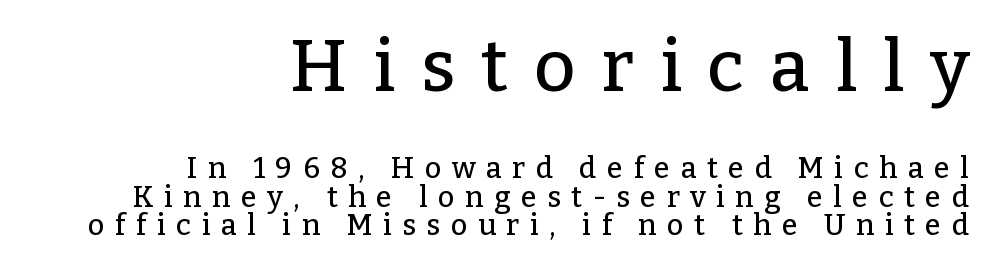
The tracking jumps out immediately: characters are airy and widely separated. The axis of the letterforms is exactly vertical. Visually, the top section dominates because its glyphs are scaled up. The gap between lines stays unmarked. Character widths vary here, with narrow letters taking less room than wide ones. The line-height multiplier appears low, near solid setting.
